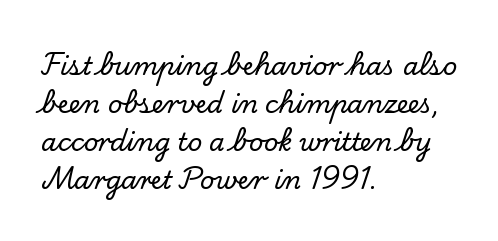
Plain, unruled lines of type. Each word holds together tightly as a unit, with standard inter-letter gaps. Every row of glyphs begins at an identical x-position on the left. Leading matches the norm, producing a regular column.
